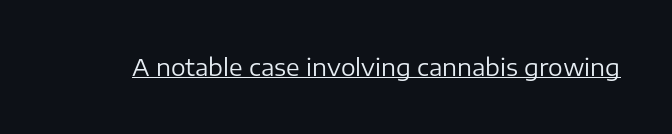
Students, observe the line beneath the letters — that is underlining. You can tell it's not italic because the verticals are truly vertical. Stems here are at most as thick as an everyday book face. Between one letter and the next there's only the usual sliver of space.
